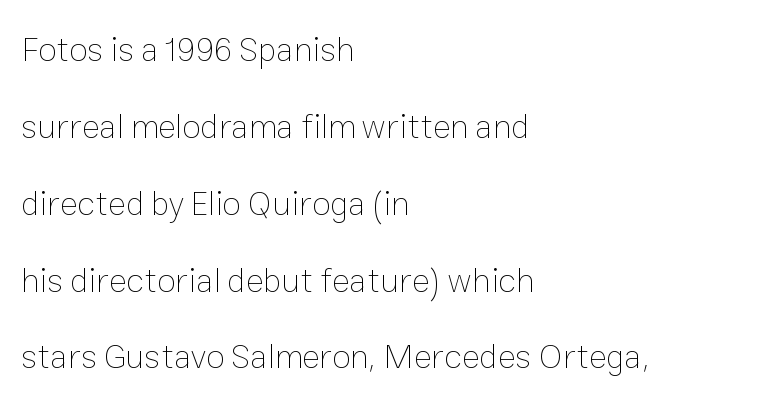
The strokes carry an ordinary text weight at most. This sample has the flowing, uneven cadence of proportional lettering. Nothing unusual about the tracking: characters are spaced as the font intends. Does the copy run flush right? No — it runs flush left.
